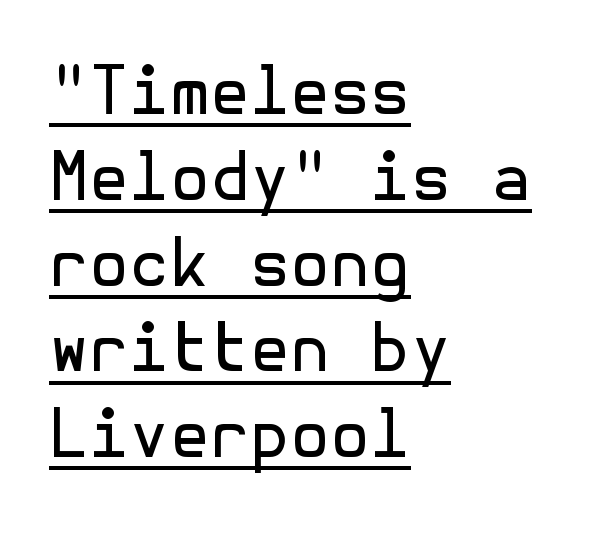
Q: Is the text bold? A: No.
Q: Is the text italic (slanted)? A: No, it is upright.
Q: Is the typeface a serif or a sans-serif typeface? A: Sans-serif.
Q: Is the text underlined? A: Yes.
Q: How is the paragraph aligned? A: Left-aligned.
Q: Is the spacing between letters normal or unusually wide? A: Normal.
Q: Is the spacing between lines tight, normal or loose? A: Normal.
Q: Width (condensed, normal, or wide)? A: Normal.
Q: x-height? A: Medium.
